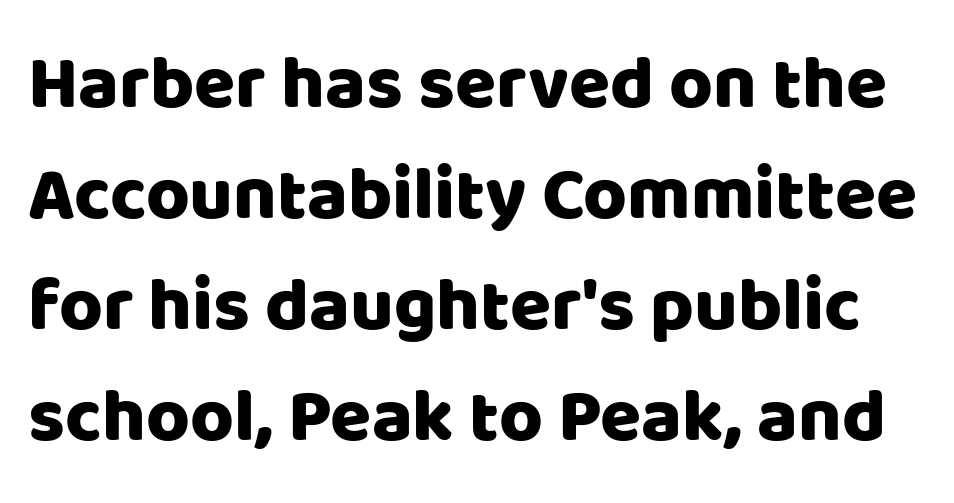
The letters sit at their default tracking, neither squeezed nor spread. Typographically, this falls in the sans-serif category. Quick note: underline off. Characters remain perfectly vertical along every line.
